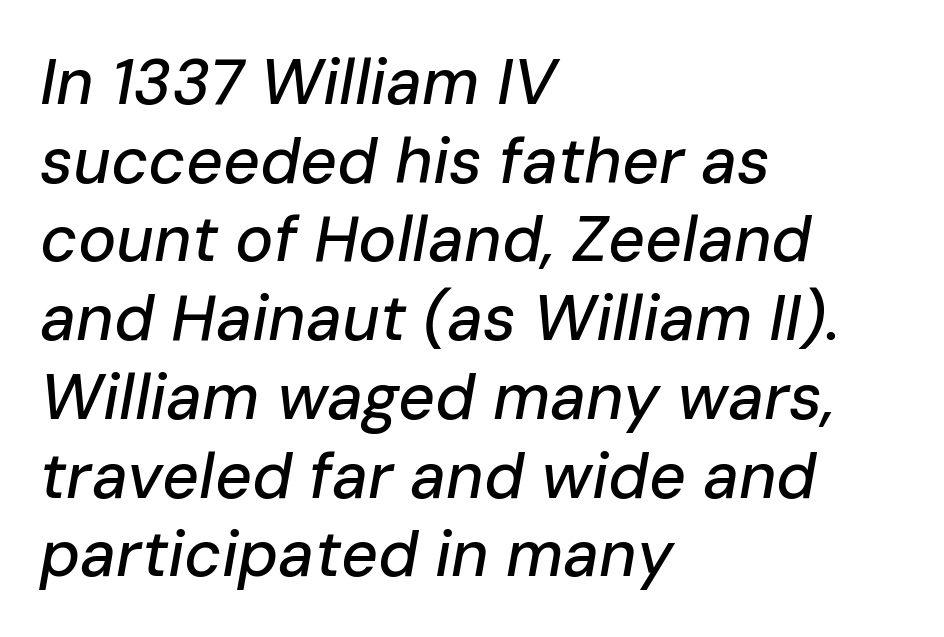
Quick note: italic. Tracking value appears to be zero — textbook default spacing. The string is rendered with underlining switched off. The face used here is proportionally spaced, like ordinary book or web type. Visually the block forms a straight wall on the left and a jagged coastline on the right.
